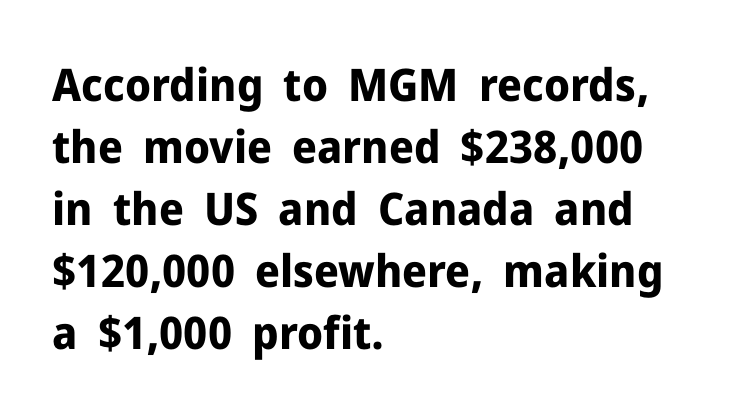
The image shows 45 px bold sans-serif type, upright; set left-aligned, normal line spacing (1.38x), normal letter spacing, not underlined; low stroke contrast and a medium x-height.
